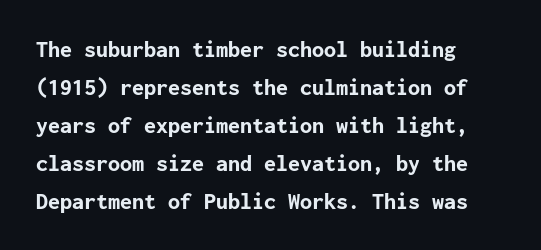
{"italic": "no", "bold": "yes", "underline": "no", "align": "left", "line_spacing": "normal", "line_spacing_ratio": 1.58, "letter_spacing": "normal", "letter_spacing_em": 0.0, "glyph_px": 24}
